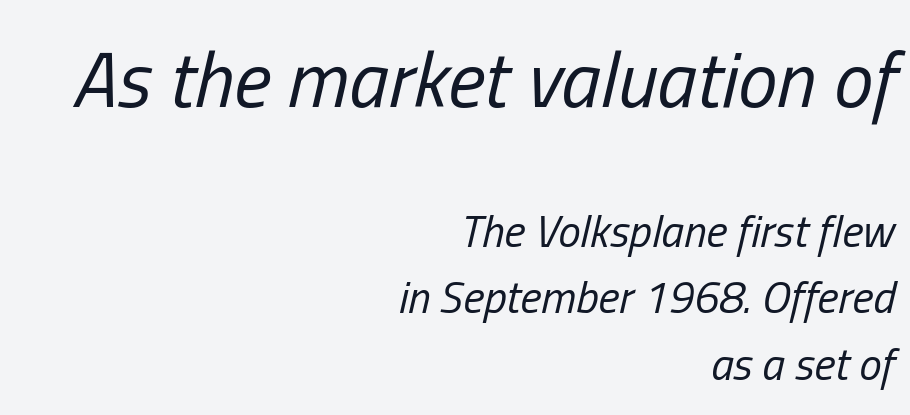
Q: Is the text bold? A: No.
Q: Is the text italic (slanted)? A: Yes, it leans right by about 13 degrees.
Q: Is the text underlined? A: No.
Q: How is the paragraph aligned? A: Right-aligned.
Q: Is the spacing between letters normal or unusually wide? A: Normal.
Q: Is the spacing between lines tight, normal or loose? A: Normal.
Q: Which block of text is set in a larger size, the first (top) or the second (bottom)? A: The first (top) one.
Q: Width (condensed, normal, or wide)? A: Condensed.
Q: Stroke contrast? A: Low.
Q: x-height? A: Medium.
Q: Monospaced? A: No.
